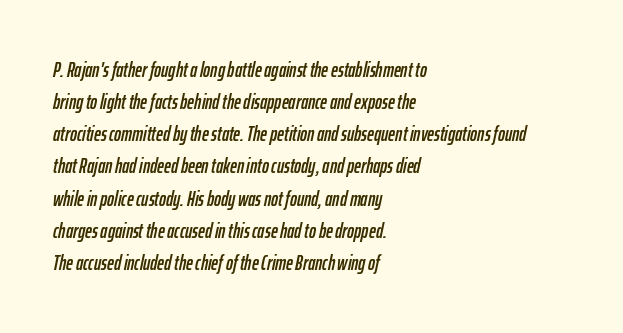
An italicized treatment has been applied to the whole sample. The leading is moderate, giving the passage an even texture. The face used here is rendered with its standard letterfit. Glance below the letters and you will spot only blank space. Left-aligned paragraph, ragged on the right.
